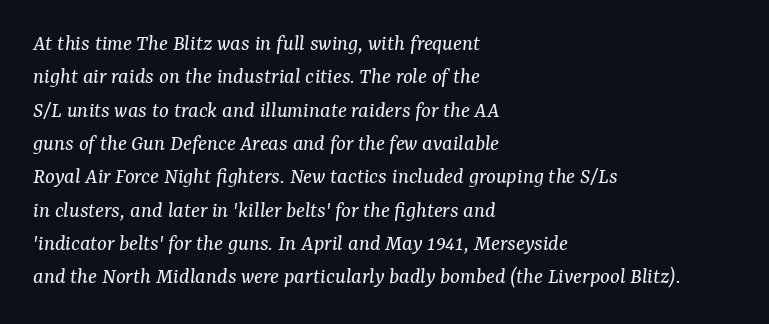
{"italic": "yes", "lean": "right", "slant_degrees": 7, "bold": "no", "underline": "no", "align": "left", "line_spacing": "normal", "line_spacing_ratio": 1.45, "letter_spacing": "normal", "letter_spacing_em": 0.0, "glyph_px": 23}
